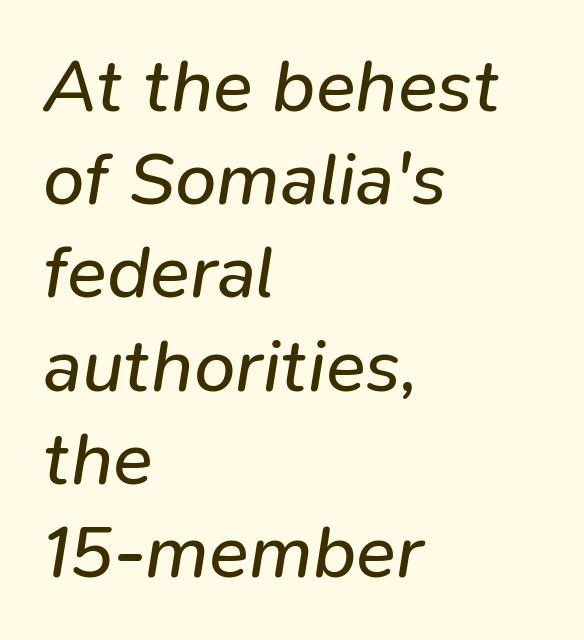
These lines are rendered in a variable-pitch font. The typography opts for an oblique posture over an upright one. Check the space under the baseline: it is left empty. Line spacing here is normal. Counters stay open thanks to moderate or lighter strokes. The tracking reads as untouched default to a designer's eye.
